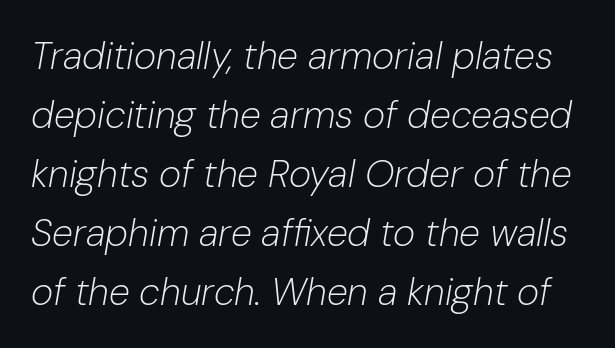
The image shows 38 px light type, italic (leaning right); set normal line spacing (1.55x), normal letter spacing, not underlined; low stroke contrast and a medium x-height.
